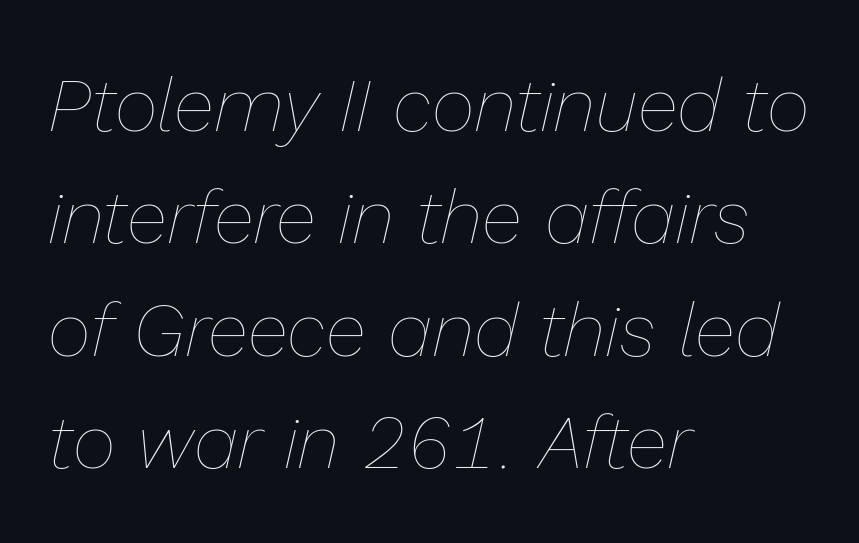
The image shows 75 px thin type, italic (leaning right); set left-aligned, normal line spacing (1.5x), normal letter spacing, not underlined; low stroke contrast and a medium x-height.
